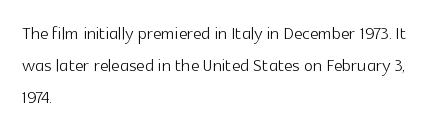
A bare baseline throughout the passage. Does the lettering tilt? It doesn't — this is upright. Leftover space on each line is placed entirely after the last word. Regarding leading, the lines here are spaced in the standard way. Inter-character spacing is left at the font's built-in metrics. Compared with a typical body face, this is equally light or lighter still.
